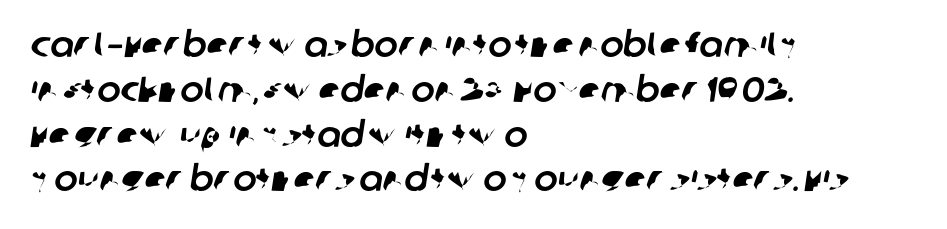
Q: Is the typeface a serif or a sans-serif typeface? A: Sans-serif.
Q: Is the text underlined? A: No.
Q: How is the paragraph aligned? A: Left-aligned.
Q: Is the spacing between letters normal or unusually wide? A: Normal.
Q: Is the spacing between lines tight, normal or loose? A: Normal.
Q: Width (condensed, normal, or wide)? A: Normal.
Q: Stroke contrast? A: Low.
Q: x-height? A: Large.
Q: Monospaced? A: No.
